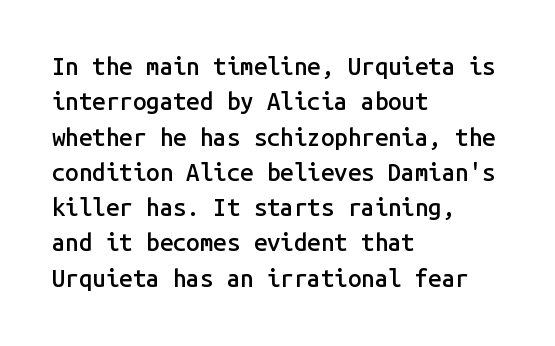
Q: Is the text bold? A: Semi-bold.
Q: Is the text italic (slanted)? A: No, it is upright.
Q: Is the text underlined? A: No.
Q: How is the paragraph aligned? A: Left-aligned.
Q: Is the spacing between letters normal or unusually wide? A: Normal.
Q: Is the spacing between lines tight, normal or loose? A: Normal.
